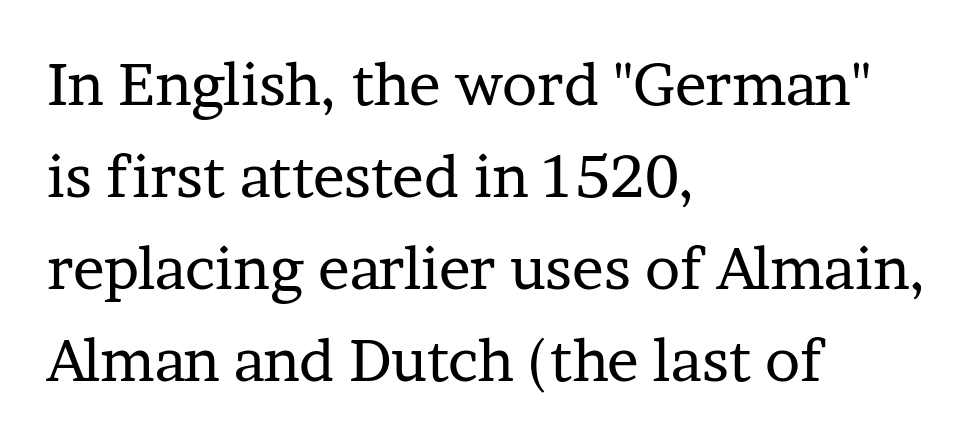
Weight: regular or lighter. The horizontal fit of the characters is conventional and even. Evenly set lines give the paragraph a standard silhouette. The characters display serif detailing at their extremities.
